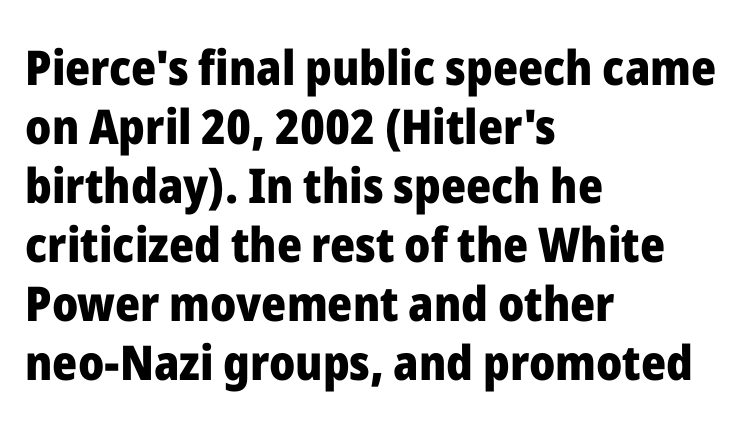
{"serif": "no", "italic": "no", "bold": "yes", "weight": "heavy", "width": "normal", "stroke_contrast": "low", "x_height": "medium", "monospaced": "no", "underline": "no", "align": "left", "line_spacing_ratio": 1.23, "letter_spacing": "normal", "letter_spacing_em": 0.0, "glyph_px": 48}
